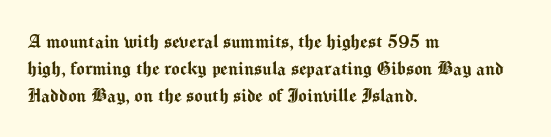
Q: Is the text italic (slanted)? A: No, it is upright.
Q: Is the text underlined? A: No.
Q: How is the paragraph aligned? A: Left-aligned.
Q: Is the spacing between letters normal or unusually wide? A: Normal.
